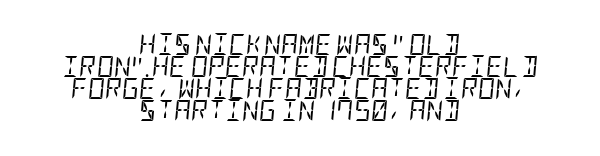
An italicized treatment has been applied to the whole sample. Quick note: underline off. The face looks like a standard text weight, possibly lighter. The paragraph shown floats in the horizontal middle. In terms of letterspacing, this is plain default setting.
